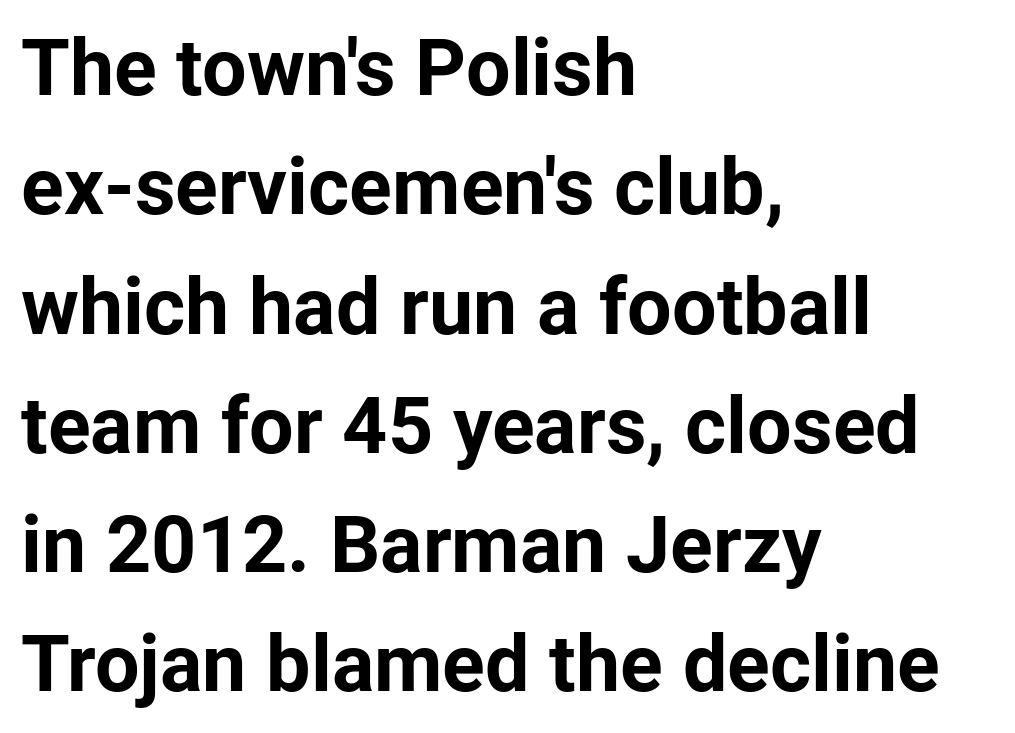
The image shows 79 px bold sans-serif type, upright; set left-aligned, normal line spacing (1.51x), normal letter spacing, not underlined; low stroke contrast and a medium x-height.
